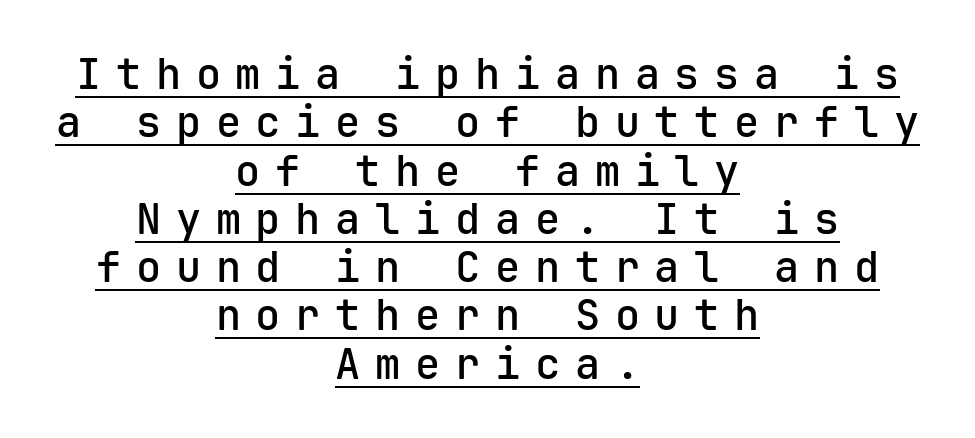
{"serif": "no", "italic": "no", "bold": "semi", "weight": "semibold", "width": "normal", "stroke_contrast": "low", "x_height": "medium", "monospaced": "yes", "underline": "yes", "align": "center", "line_spacing": "tight", "line_spacing_ratio": 1.15, "letter_spacing": "wide", "letter_spacing_em": 0.35, "glyph_px": 42}
